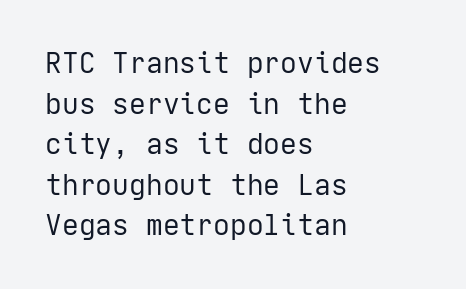
Q: Is the text bold? A: No.
Q: Is the text italic (slanted)? A: No, it is upright.
Q: Is the typeface a serif or a sans-serif typeface? A: Sans-serif.
Q: Is the text underlined? A: No.
Q: How is the paragraph aligned? A: Left-aligned.
Q: Is the spacing between letters normal or unusually wide? A: Normal.
Q: Is the spacing between lines tight, normal or loose? A: Normal.
Q: Width (condensed, normal, or wide)? A: Normal.
Q: Stroke contrast? A: Low.
Q: x-height? A: Medium.
